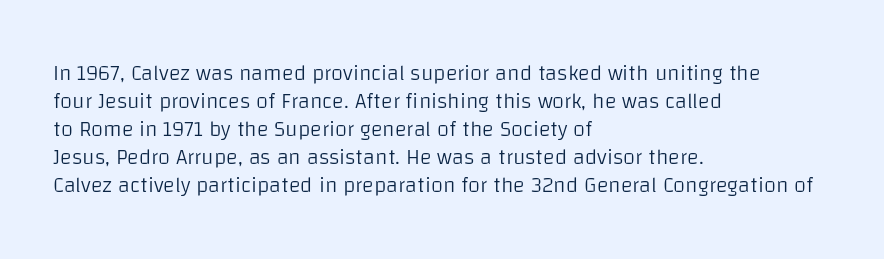
{"italic": "no", "bold": "no", "underline": "no", "align": "left", "line_spacing": "normal", "line_spacing_ratio": 1.27, "letter_spacing": "normal", "letter_spacing_em": 0.0, "glyph_px": 22}
